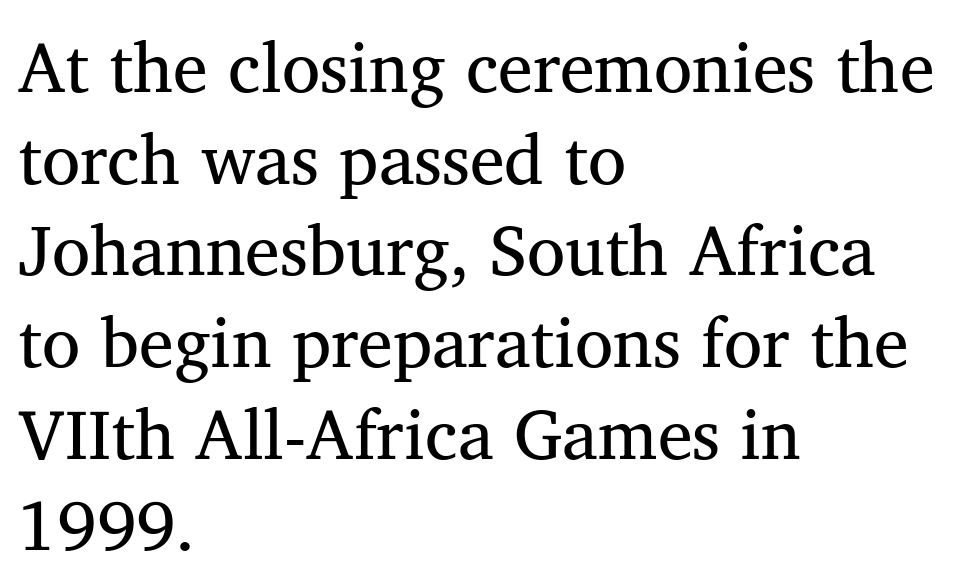
The image shows 70 px regular-weight serif type, upright; set left-aligned, normal line spacing (1.31x), normal letter spacing, not underlined; medium stroke contrast and a medium x-height.
